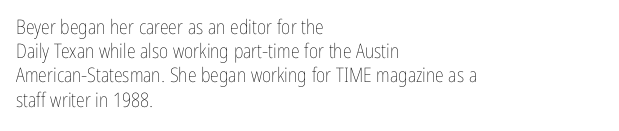
{"italic": "no", "bold": "no", "underline": "no", "align": "left", "line_spacing_ratio": 1.21, "letter_spacing": "normal", "letter_spacing_em": 0.0, "glyph_px": 20}
